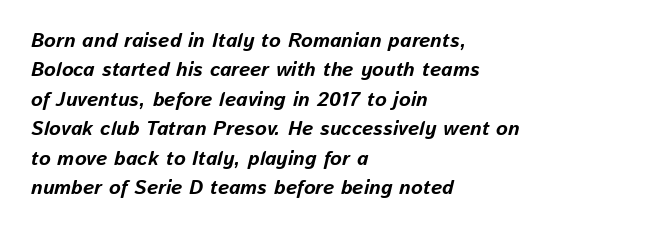
The compositor pushed each line to the left boundary. Successive baselines arrive at the customary interval. I'd describe the lettering as bold — thick and assertive. The lettering tilts uniformly, giving the passage an italic look. Nobody touched the tracking dial on this one.
